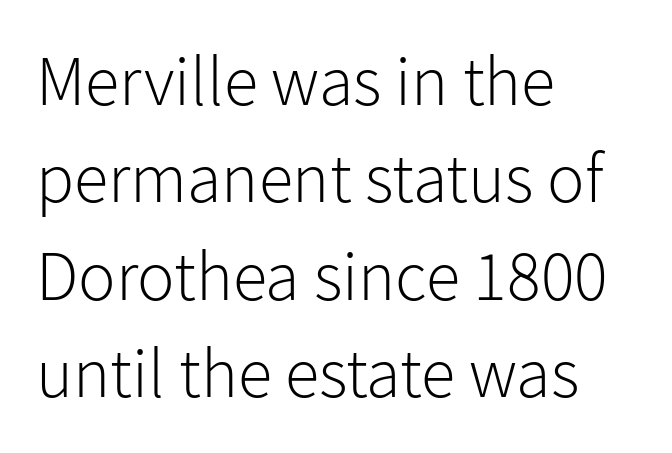
The image shows 70 px light sans-serif type, upright; set left-aligned, normal line spacing (1.39x), normal letter spacing, not underlined; low stroke contrast and a medium x-height.
